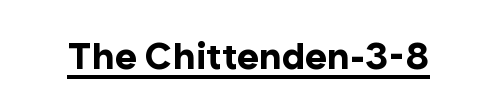
{"serif": "no", "italic": "no", "bold": "yes", "weight": "bold", "width": "normal", "stroke_contrast": "low", "x_height": "medium", "monospaced": "no", "underline": "yes", "letter_spacing": "normal", "letter_spacing_em": 0.0, "glyph_px": 37}
